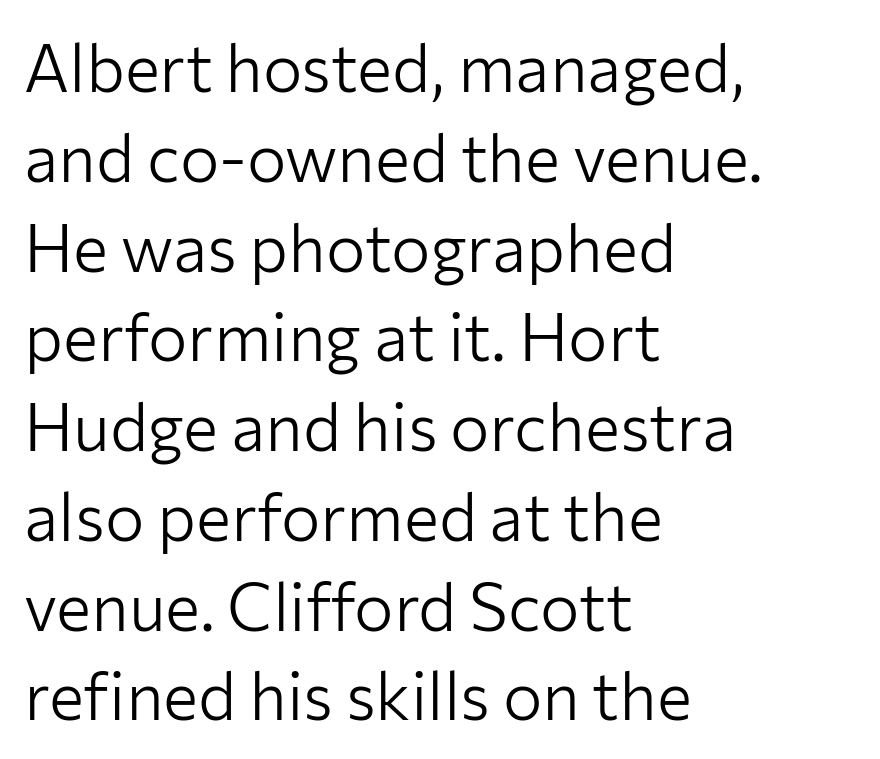
{"serif": "no", "italic": "no", "bold": "no", "weight": "light", "width": "normal", "stroke_contrast": "low", "x_height": "medium", "monospaced": "no", "underline": "no", "align": "left", "line_spacing": "normal", "line_spacing_ratio": 1.36, "letter_spacing": "normal", "letter_spacing_em": 0.0, "glyph_px": 66}
